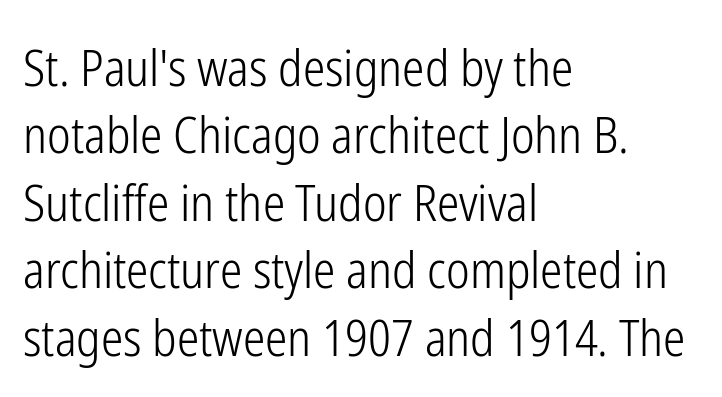
This reads as an unemphasized weight, regular at the heaviest. Between one letter and the next there's only the usual sliver of space. Looks like regular typesetting: each glyph gets only the width it needs. Nobody drew a line under any word here.
